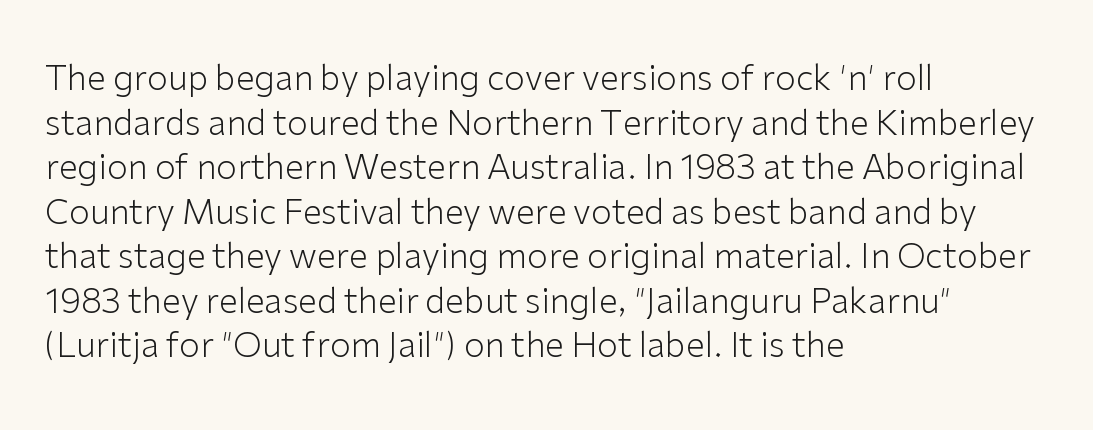
Q: Is the text bold? A: No.
Q: Is the text italic (slanted)? A: No, it is upright.
Q: Is the typeface a serif or a sans-serif typeface? A: Sans-serif.
Q: Is the text underlined? A: No.
Q: How is the paragraph aligned? A: Left-aligned.
Q: Is the spacing between letters normal or unusually wide? A: Normal.
Q: Is the spacing between lines tight, normal or loose? A: Normal.
Q: Width (condensed, normal, or wide)? A: Normal.
Q: Stroke contrast? A: Low.
Q: x-height? A: Medium.
Q: Monospaced? A: No.
